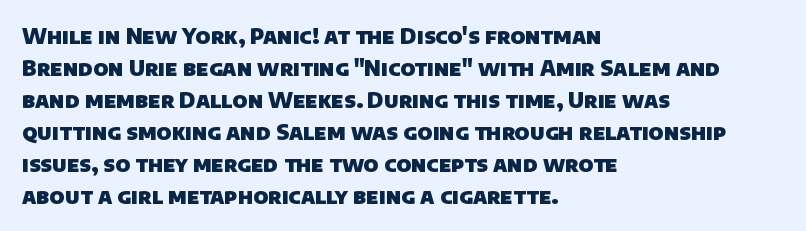
The image shows 21 px bold type; set left-aligned, normal line spacing (1.52x), normal letter spacing, not underlined.
